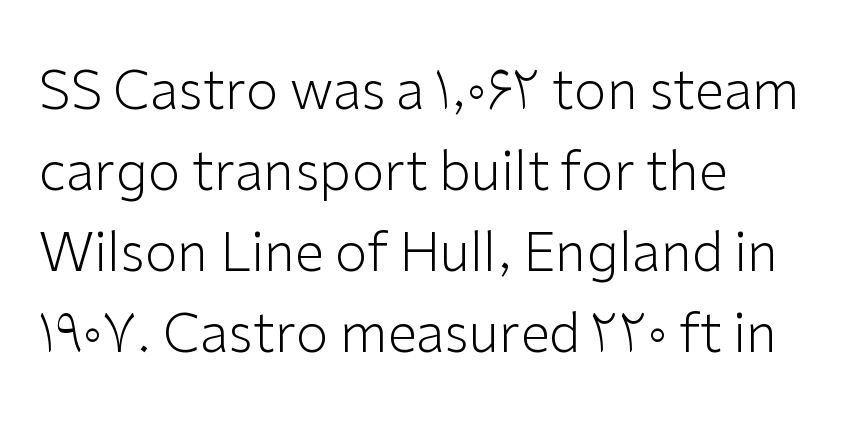
Q: Is the text bold? A: No.
Q: Is the text italic (slanted)? A: No, it is upright.
Q: Is the typeface a serif or a sans-serif typeface? A: Sans-serif.
Q: Is the text underlined? A: No.
Q: How is the paragraph aligned? A: Left-aligned.
Q: Is the spacing between letters normal or unusually wide? A: Normal.
Q: Is the spacing between lines tight, normal or loose? A: Normal.
Q: Width (condensed, normal, or wide)? A: Normal.
Q: Stroke contrast? A: Low.
Q: x-height? A: Medium.
Q: Monospaced? A: No.
